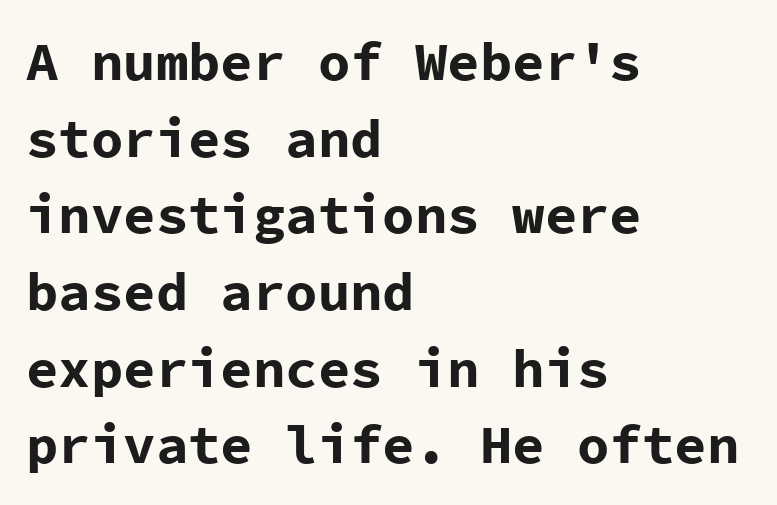
The image shows 54 px bold sans-serif type, upright, monospaced; set left-aligned, normal line spacing (1.42x), normal letter spacing, not underlined; low stroke contrast and a medium x-height.
